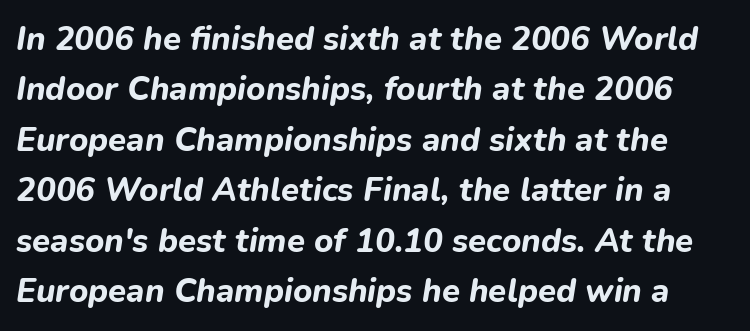
You can tell it's italic because the verticals aren't actually vertical. Baseline-to-baseline distance is the conventional proportion of letter height. A full-strength bold gives these letters their thick strokes. Spacing verdict: proportional, widths tailored to each character.
